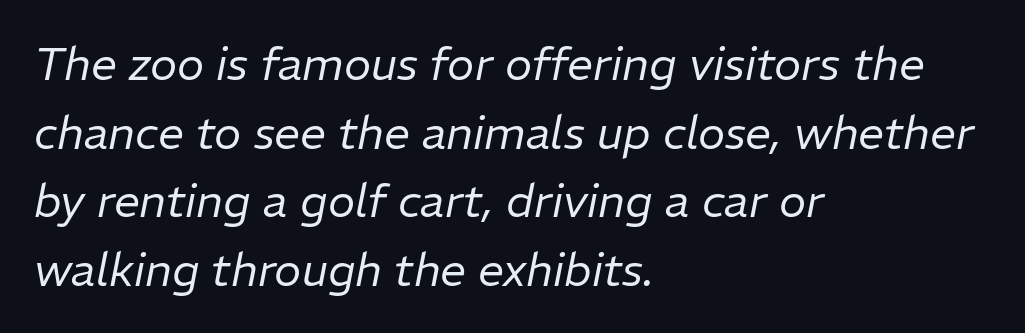
{"italic": "yes", "lean": "right", "slant_degrees": 11, "bold": "no", "weight": "regular", "width": "normal", "stroke_contrast": "low", "x_height": "medium", "monospaced": "no", "underline": "no", "align": "left", "line_spacing": "normal", "line_spacing_ratio": 1.49, "letter_spacing": "normal", "letter_spacing_em": 0.0, "glyph_px": 46}
